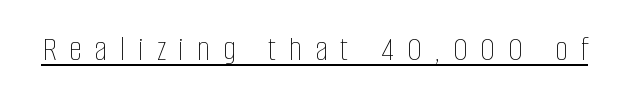
Q: Is the text bold? A: No.
Q: Is the text italic (slanted)? A: No, it is upright.
Q: Is the text underlined? A: Yes.
Q: Is the spacing between letters normal or unusually wide? A: Unusually wide.
Q: Width (condensed, normal, or wide)? A: Condensed.
Q: Stroke contrast? A: Low.
Q: x-height? A: Large.
Q: Monospaced? A: No.
